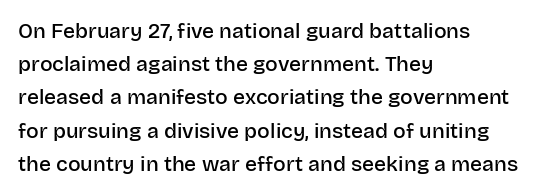
Q: Is the text bold? A: Semi-bold.
Q: Is the text italic (slanted)? A: No, it is upright.
Q: Is the text underlined? A: No.
Q: How is the paragraph aligned? A: Left-aligned.
Q: Is the spacing between letters normal or unusually wide? A: Normal.
Q: Is the spacing between lines tight, normal or loose? A: Normal.
